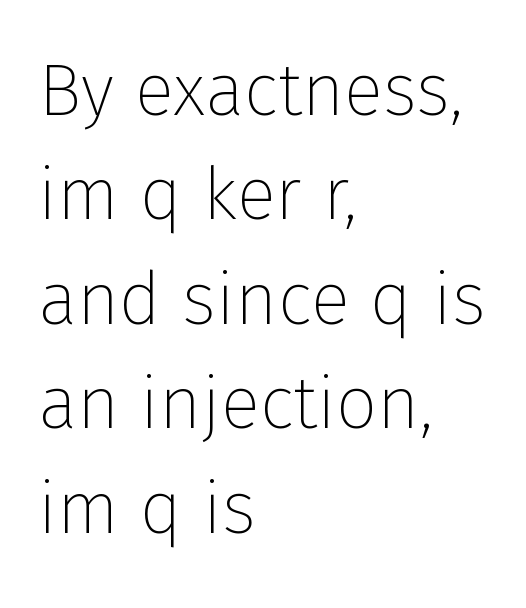
{"serif": "no", "italic": "no", "bold": "no", "weight": "thin", "width": "normal", "stroke_contrast": "low", "x_height": "medium", "monospaced": "no", "underline": "no", "align": "left", "line_spacing": "normal", "line_spacing_ratio": 1.43, "letter_spacing": "normal", "letter_spacing_em": 0.0, "glyph_px": 73}
